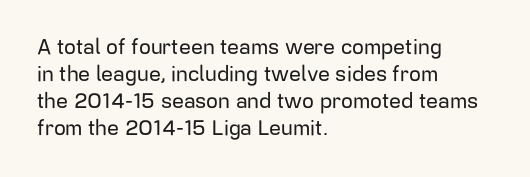
Q: Is the text italic (slanted)? A: No, it is upright.
Q: Is the text underlined? A: No.
Q: How is the paragraph aligned? A: Left-aligned.
Q: Is the spacing between letters normal or unusually wide? A: Normal.
Q: Is the spacing between lines tight, normal or loose? A: Normal.
